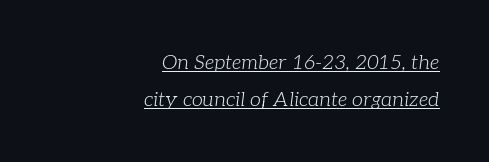
The image shows 20 px text type, italic (leaning right); set right-aligned, line spacing 1.85x, normal letter spacing, underlined.
